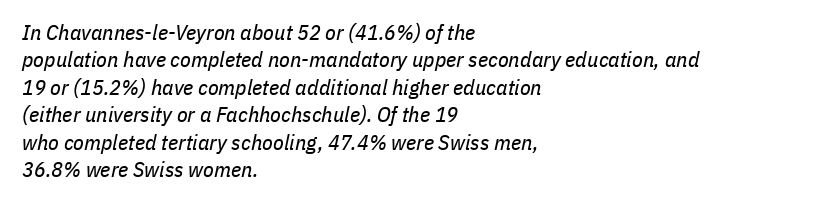
{"italic": "yes", "lean": "right", "slant_degrees": 11, "bold": "no", "underline": "no", "align": "left", "line_spacing": "normal", "line_spacing_ratio": 1.25, "letter_spacing": "normal", "letter_spacing_em": 0.0, "glyph_px": 22}
